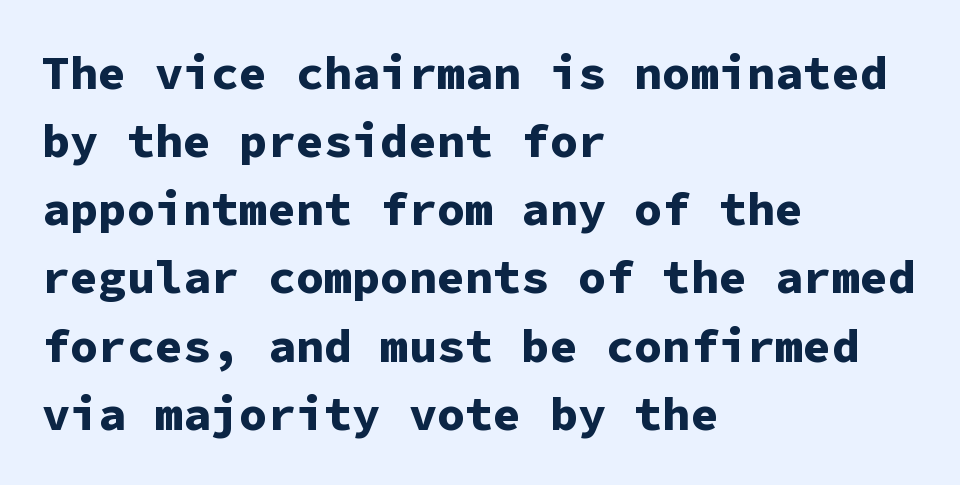
{"serif": "no", "italic": "no", "bold": "yes", "weight": "bold", "width": "normal", "stroke_contrast": "low", "x_height": "medium", "monospaced": "yes", "underline": "no", "align": "left", "line_spacing": "normal", "line_spacing_ratio": 1.45, "letter_spacing": "normal", "letter_spacing_em": 0.0, "glyph_px": 47}
